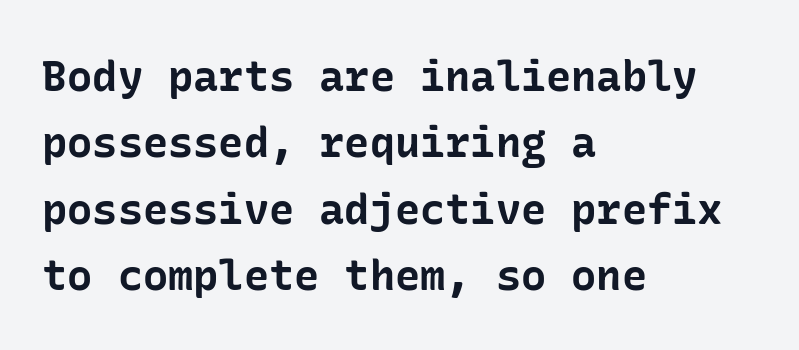
The image shows 42 px bold sans-serif type, upright; set left-aligned, normal line spacing (1.58x), normal letter spacing, not underlined; low stroke contrast and a medium x-height.
